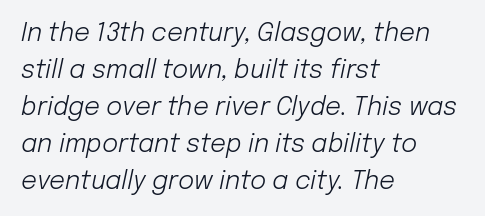
{"italic": "yes", "lean": "right", "slant_degrees": 12, "bold": "no", "underline": "no", "align": "left", "line_spacing": "normal", "line_spacing_ratio": 1.48, "letter_spacing": "normal", "letter_spacing_em": 0.0, "glyph_px": 25}
